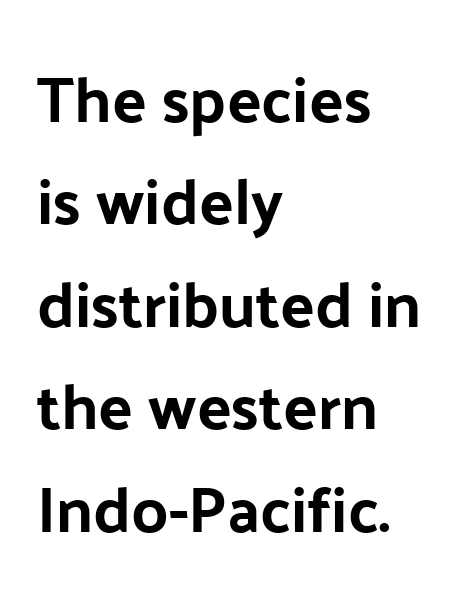
The image shows 64 px bold sans-serif type, upright; set left-aligned, normal line spacing (1.6x), normal letter spacing, not underlined; low stroke contrast and a medium x-height.
